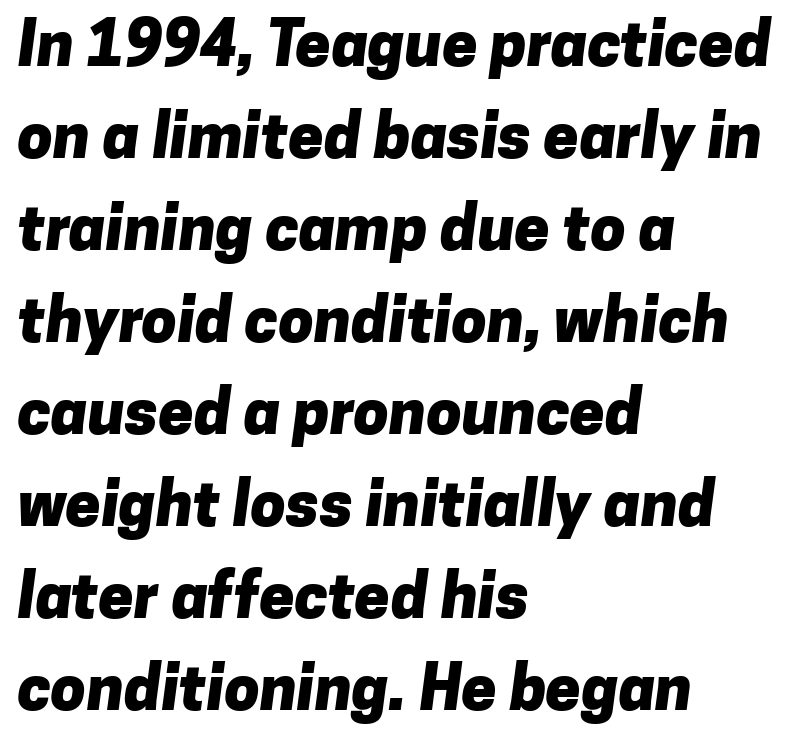
{"serif": "no", "bold": "yes", "weight": "heavy", "width": "normal", "stroke_contrast": "low", "x_height": "medium", "monospaced": "no", "underline": "no", "align": "left", "line_spacing": "normal", "line_spacing_ratio": 1.46, "letter_spacing": "normal", "letter_spacing_em": 0.0, "glyph_px": 63}
